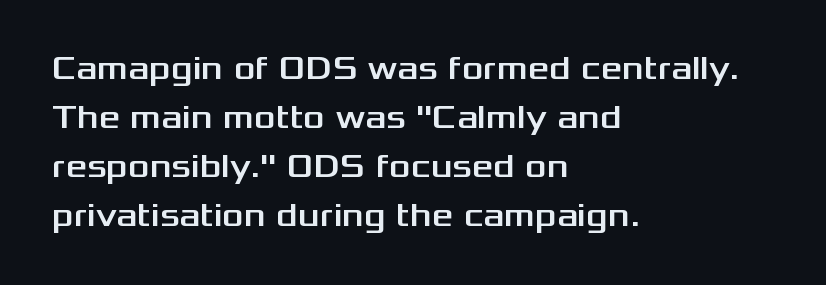
Is there much room between lines? A standard amount, neither cramped nor airy. Students, note that the glyphs here touch the page at normal intervals. No feet cap the strokes, marking this as sans-serif type. Notice how the passage keeps a crisp vertical edge on the left only. Character widths vary here, with narrow letters taking less room than wide ones. The specimen omits any rule beneath the text block's lines.
